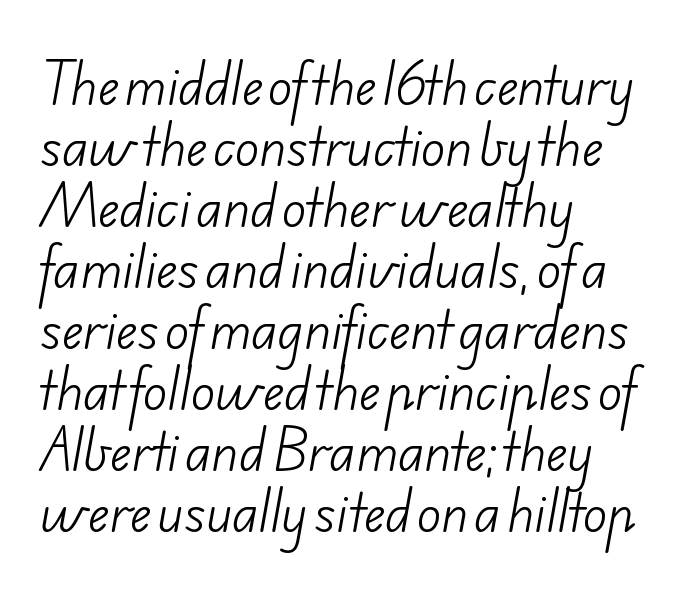
The image shows 50 px light sans-serif type; set left-aligned, line spacing 1.22x, normal letter spacing, not underlined; low stroke contrast and a small x-height.
